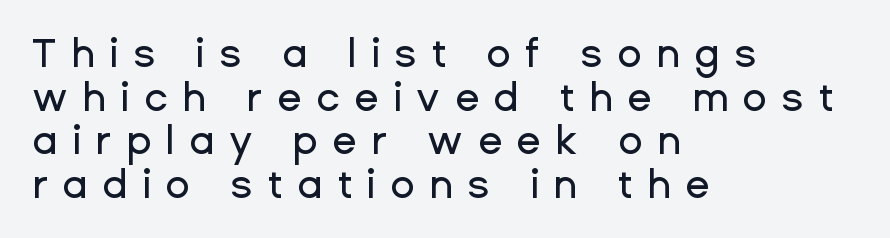
The image shows 40 px sans-serif type, upright; set left-aligned, tight line spacing (1.09x), unusually wide letter spacing (+0.36 em), not underlined; low stroke contrast and a medium x-height.
